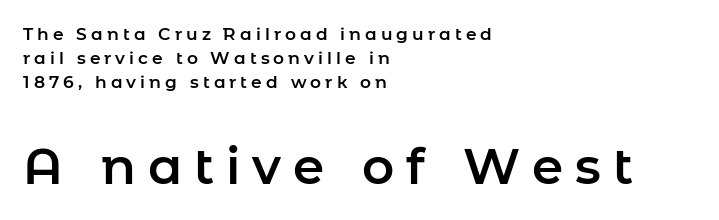
Character size in the trailing block exceeds that of the leading block. Italic? Not at all — the glyphs are vertical. Visually the block forms a straight wall on the left and a jagged coastline on the right. The rendering uses natural spacing where letterforms have individual widths. If you measured baseline to baseline, you'd find a middling distance. Anything drawn beneath the words? Only blank space.
